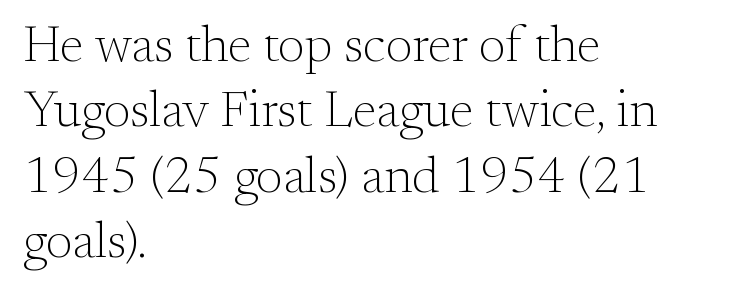
The image shows 51 px light serif type, upright; set left-aligned, normal line spacing (1.28x), normal letter spacing, not underlined; medium stroke contrast and a small x-height.
